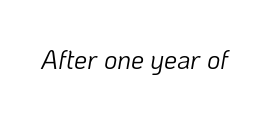
{"italic": "yes", "lean": "right", "slant_degrees": 10, "bold": "no", "underline": "no", "letter_spacing": "normal", "letter_spacing_em": 0.0, "glyph_px": 26}
